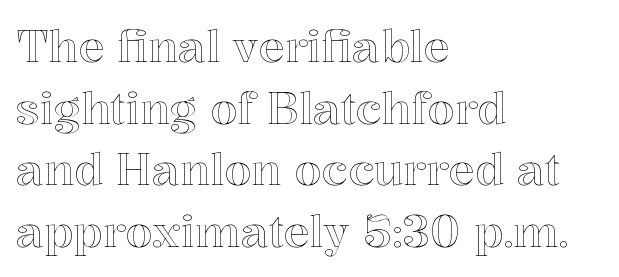
Look at the tracking — it's just the regular setting, nothing added. The space between consecutive lines is moderate. These lines are set flush left with a ragged right edge. The lettering stays uniformly vertical, giving the passage a roman look. Do the characters align in a grid? No, the font is proportional.
